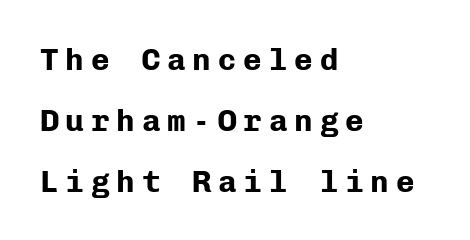
{"serif": "no", "italic": "no", "bold": "yes", "weight": "bold", "width": "normal", "stroke_contrast": "low", "x_height": "medium", "monospaced": "yes", "underline": "no", "align": "left", "line_spacing": "loose", "line_spacing_ratio": 1.96, "letter_spacing": "wide", "letter_spacing_em": 0.22, "glyph_px": 31}
